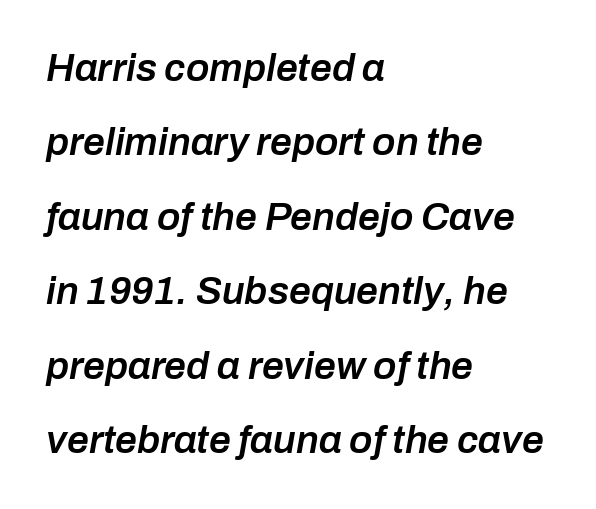
Look at the stroke-to-counter ratio: somewhat heavy, a semibold. Rule under the text: the space is simply empty. These lines stack with their left ends in a neat column. An italicized treatment has been applied to the whole sample.
